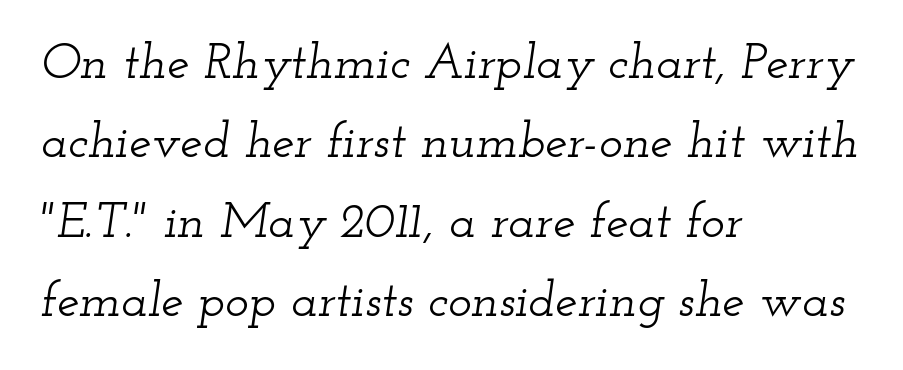
The image shows 50 px wide serif type, italic (leaning right); set left-aligned, normal line spacing (1.59x), normal letter spacing, not underlined; low stroke contrast and a small x-height.
